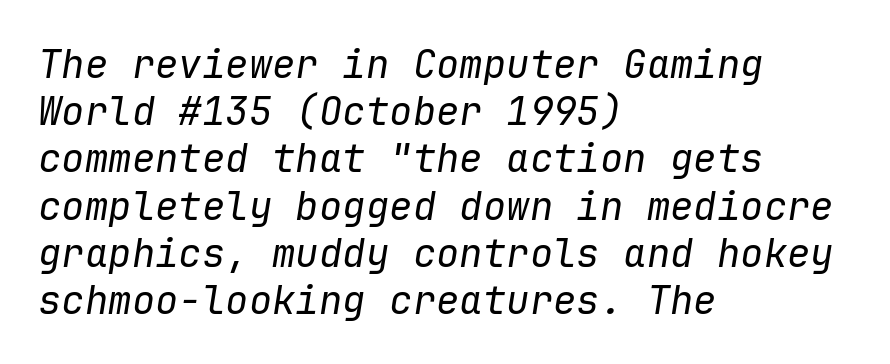
{"italic": "yes", "lean": "right", "slant_degrees": 9, "bold": "no", "weight": "regular", "width": "normal", "stroke_contrast": "low", "x_height": "medium", "monospaced": "yes", "underline": "no", "align": "left", "line_spacing_ratio": 1.21, "letter_spacing": "normal", "letter_spacing_em": 0.0, "glyph_px": 39}
